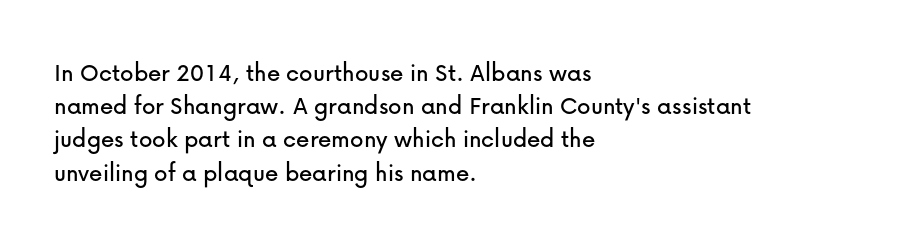
{"italic": "no", "underline": "no", "align": "left", "line_spacing_ratio": 1.23, "letter_spacing": "normal", "letter_spacing_em": 0.0, "glyph_px": 27}
